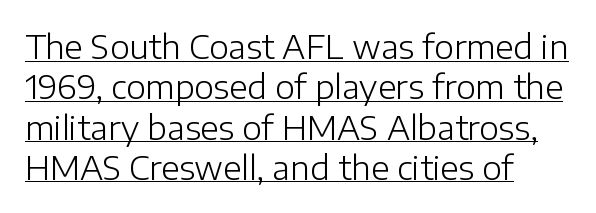
{"serif": "no", "italic": "no", "bold": "no", "weight": "light", "width": "normal", "stroke_contrast": "low", "x_height": "medium", "monospaced": "no", "underline": "yes", "align": "left", "line_spacing_ratio": 1.22, "letter_spacing": "normal", "letter_spacing_em": 0.0, "glyph_px": 33}
